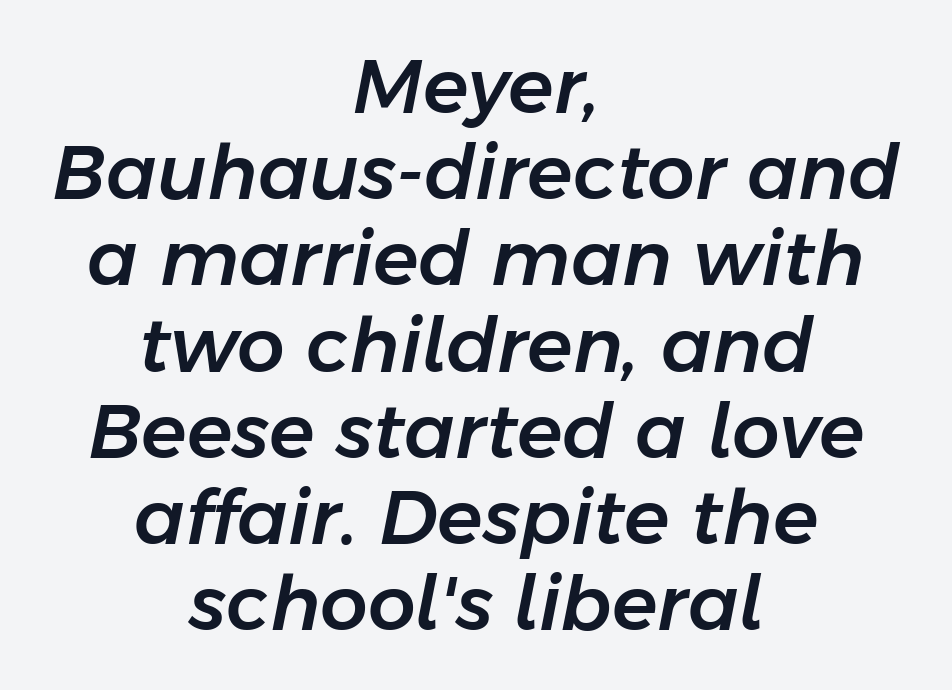
In terms of posture, this sample is oblique. Horizontal bands of white between lines are thin slivers. Nobody drew a line under any word here. Character widths vary here, with narrow letters taking less room than wide ones. Here the glyphs are tracked normally, forming tight word shapes.
